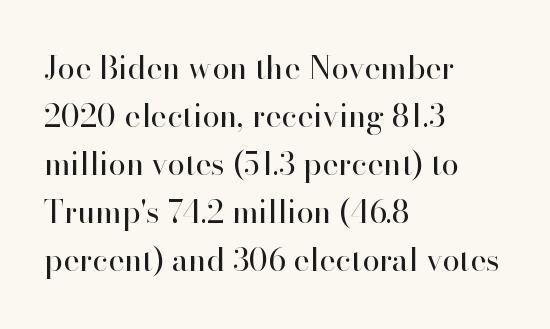
The image shows 31 px regular-weight serif type, upright; set left-aligned, normal line spacing (1.55x), normal letter spacing, not underlined; high stroke contrast and a small x-height.
